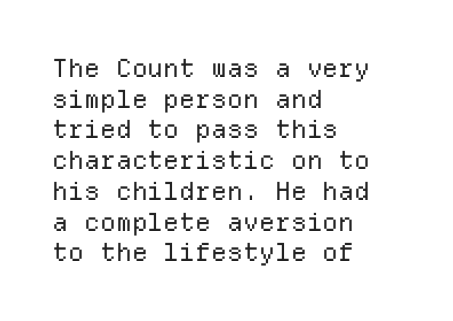
Q: Is the text bold? A: No.
Q: Is the text italic (slanted)? A: No, it is upright.
Q: Is the text underlined? A: No.
Q: How is the paragraph aligned? A: Left-aligned.
Q: Is the spacing between letters normal or unusually wide? A: Normal.
